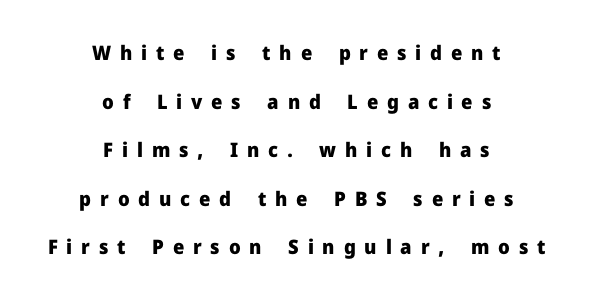
The image shows 20 px bold type, upright; set centered, loose line spacing (2.43x), unusually wide letter spacing (+0.44 em), not underlined.
